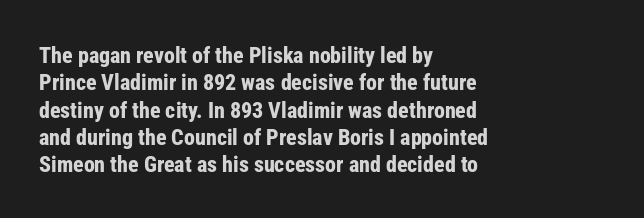
The image shows 22 px bold type, upright; set left-aligned, line spacing 1.24x, normal letter spacing, not underlined.
